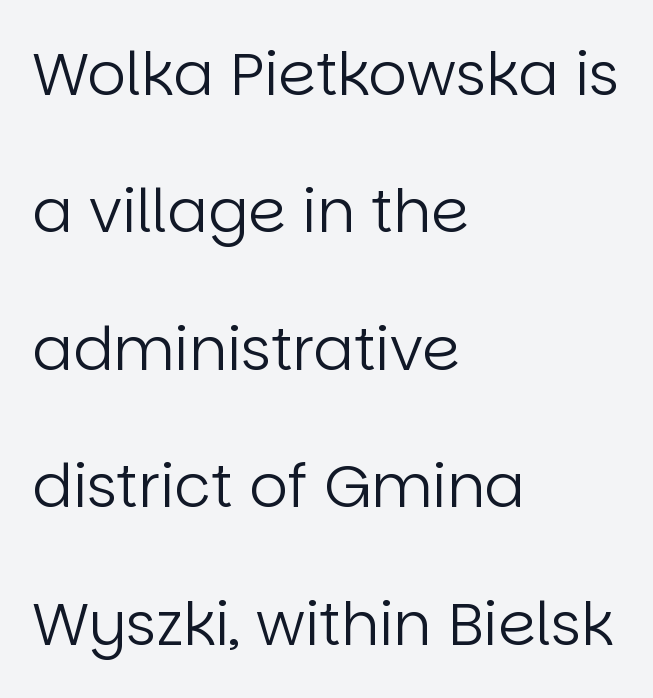
The image shows 60 px regular-weight sans-serif type, upright; set left-aligned, loose line spacing (2.29x), normal letter spacing, not underlined; low stroke contrast and a large x-height.
